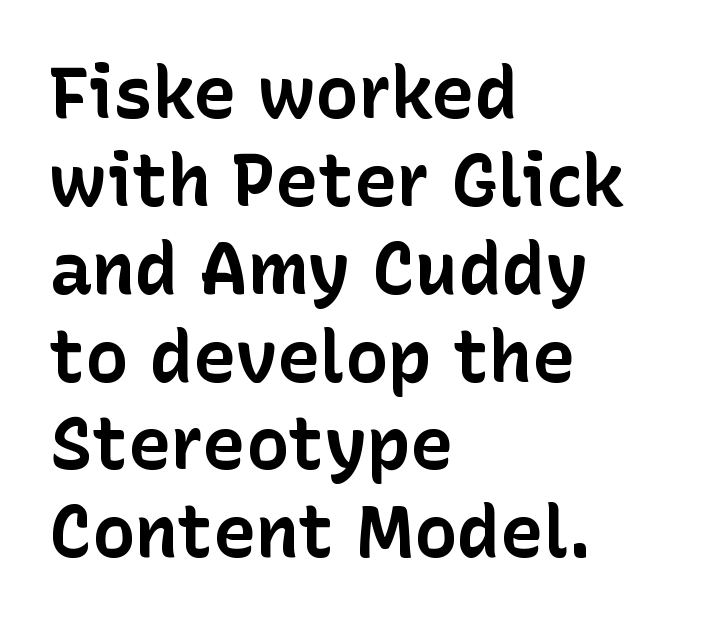
The image shows 72 px bold sans-serif type, upright; set left-aligned, line spacing 1.22x, normal letter spacing, not underlined; low stroke contrast and a medium x-height.
